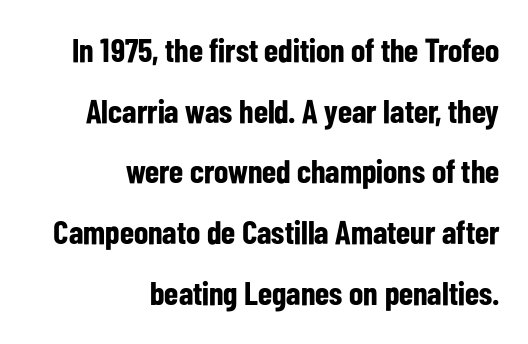
The face used here is rendered with its standard letterfit. In CSS terms this would be text-align: right. Any mark beneath the type? The region is blank. A full-strength bold gives these letters their thick strokes.
